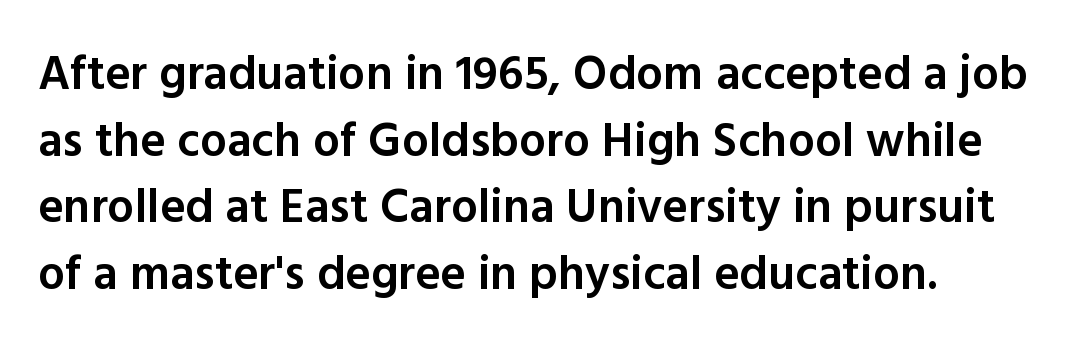
Q: Is the text bold? A: Semi-bold.
Q: Is the text italic (slanted)? A: No, it is upright.
Q: Is the typeface a serif or a sans-serif typeface? A: Sans-serif.
Q: Is the text underlined? A: No.
Q: How is the paragraph aligned? A: Left-aligned.
Q: Is the spacing between letters normal or unusually wide? A: Normal.
Q: Is the spacing between lines tight, normal or loose? A: Normal.
Q: Width (condensed, normal, or wide)? A: Normal.
Q: x-height? A: Medium.
Q: Monospaced? A: No.
